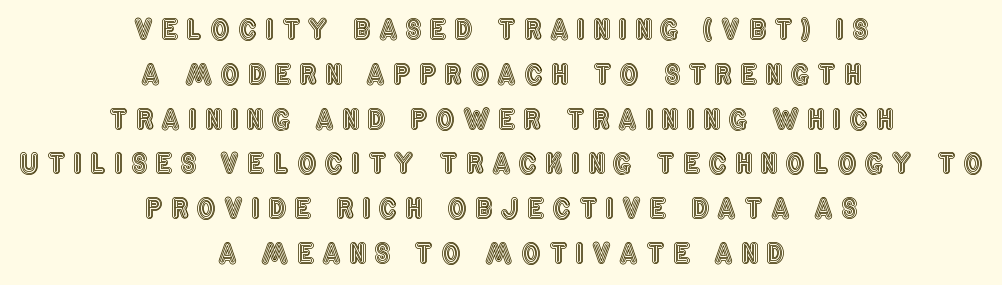
{"italic": "no", "underline": "no", "align": "center", "line_spacing": "normal", "line_spacing_ratio": 1.66, "letter_spacing": "wide", "letter_spacing_em": 0.3, "glyph_px": 27}
